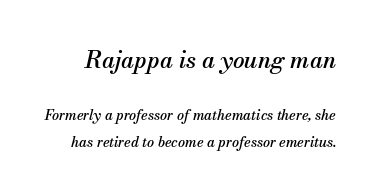
Which chunk is bigger? The first one — the top block dwarfs the bottom. Reading down the column, the eye jumps a long way to each next line. Glyph-to-glyph distance matches everyday printed text. An italicized treatment has been applied to the whole sample.
